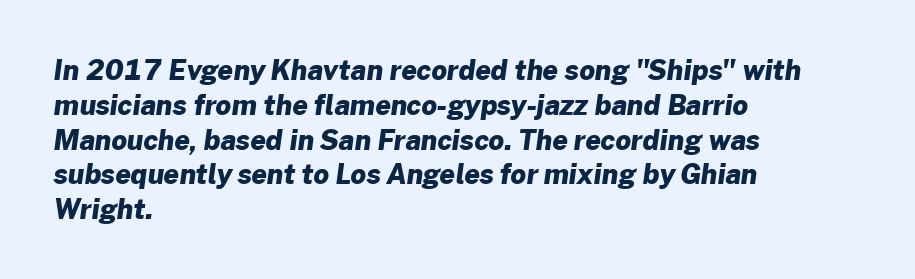
Bare-footed words on every line. A classic flush-left, rag-right setting is used for this passage. Look at the stroke-to-counter ratio: heavy, a bold. If you measured baseline to baseline, you'd find a middling distance.
